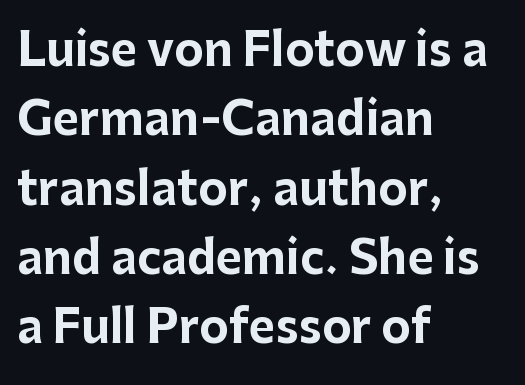
The image shows 45 px bold sans-serif type, upright; set left-aligned, normal line spacing (1.54x), normal letter spacing, not underlined; low stroke contrast and a medium x-height.
